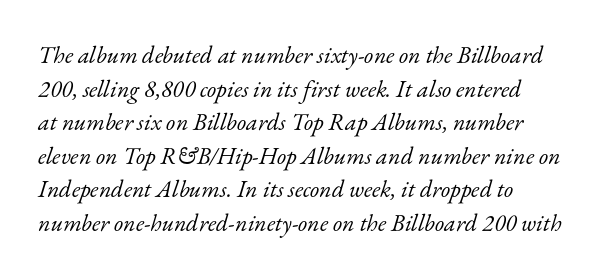
Q: Is the text bold? A: No.
Q: Is the text italic (slanted)? A: Yes, it leans right by about 17 degrees.
Q: Is the text underlined? A: No.
Q: How is the paragraph aligned? A: Left-aligned.
Q: Is the spacing between letters normal or unusually wide? A: Normal.
Q: Is the spacing between lines tight, normal or loose? A: Normal.
